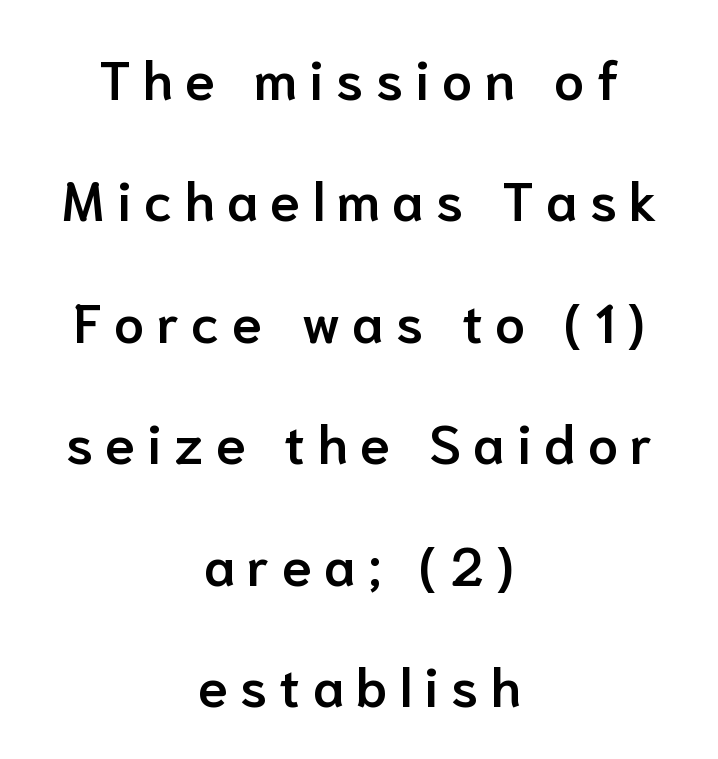
Q: Is the text bold? A: Semi-bold.
Q: Is the text italic (slanted)? A: No, it is upright.
Q: Is the typeface a serif or a sans-serif typeface? A: Sans-serif.
Q: Is the text underlined? A: No.
Q: How is the paragraph aligned? A: Centered.
Q: Is the spacing between letters normal or unusually wide? A: Unusually wide.
Q: Is the spacing between lines tight, normal or loose? A: Loose.
Q: Width (condensed, normal, or wide)? A: Normal.
Q: Stroke contrast? A: Low.
Q: x-height? A: Medium.
Q: Monospaced? A: No.
